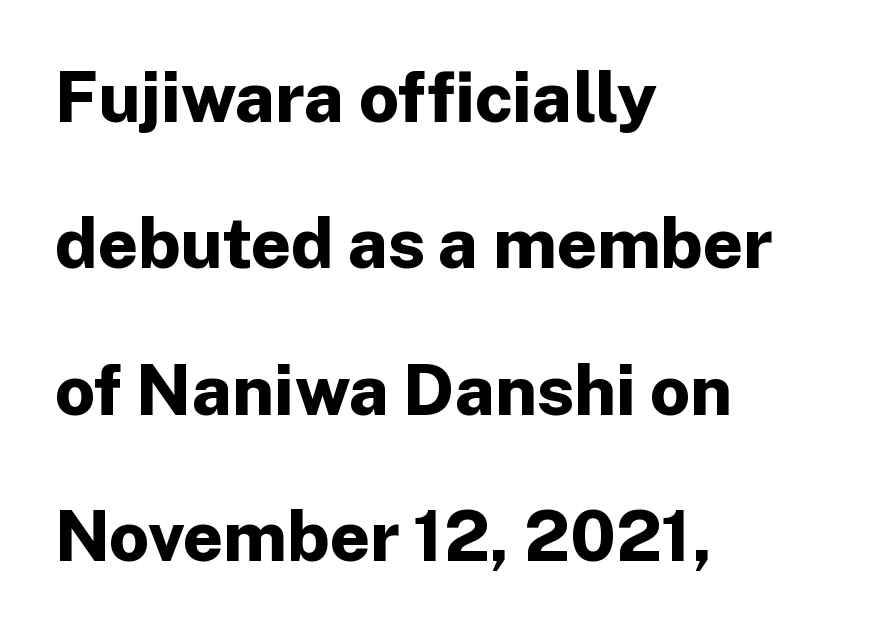
Does the type have serifs? No, each stem ends abruptly. Caption: multi-line text, flush left, ragged right. Do the characters align in a grid? No, the font is proportional. Each glyph is drawn with heavy, bold strokes. Check under the words: just untouched page.
